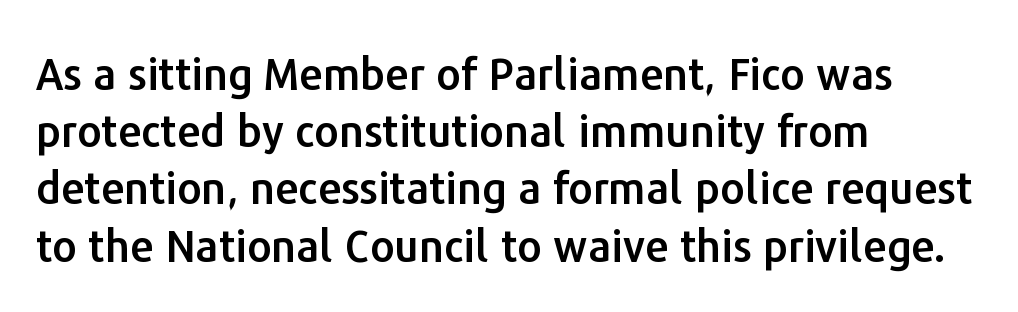
The image shows 43 px sans-serif type, upright; set left-aligned, normal line spacing (1.33x), normal letter spacing, not underlined; low stroke contrast and a medium x-height.
